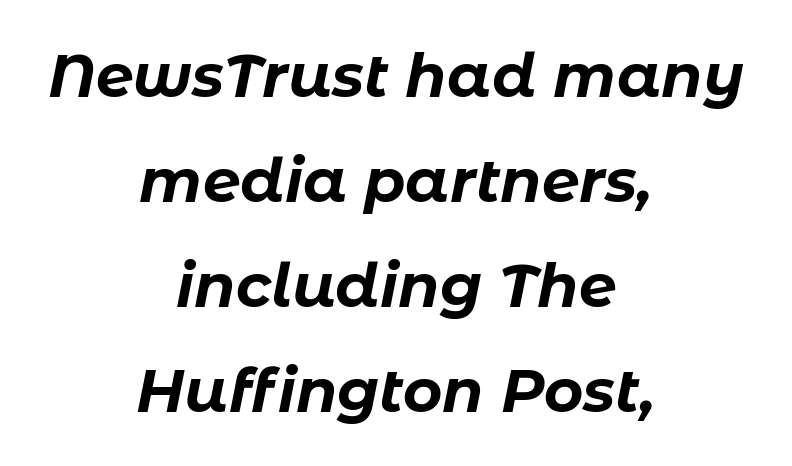
These lines carry a lot of weight — the face is fully bold. Italic? Definitely — the glyphs are oblique. Visually the block forms a symmetrical silhouette, jagged on both flanks. In terms of letterspacing, this is plain default setting. Rule under the text: the space is simply empty.
